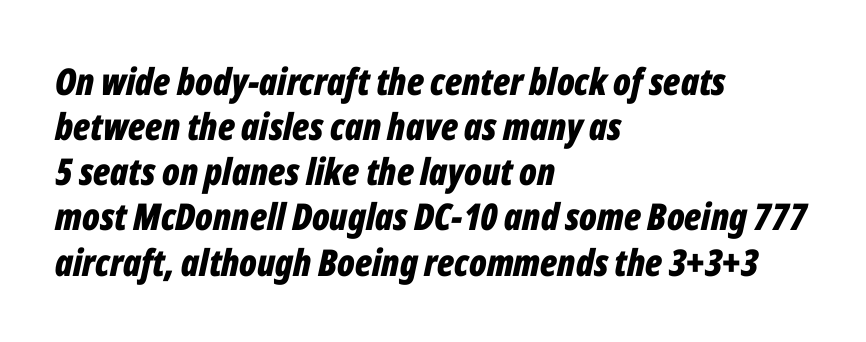
The image shows 37 px bold, condensed type, italic (leaning right); set left-aligned, line spacing 1.22x, normal letter spacing, not underlined; low stroke contrast and a medium x-height.
